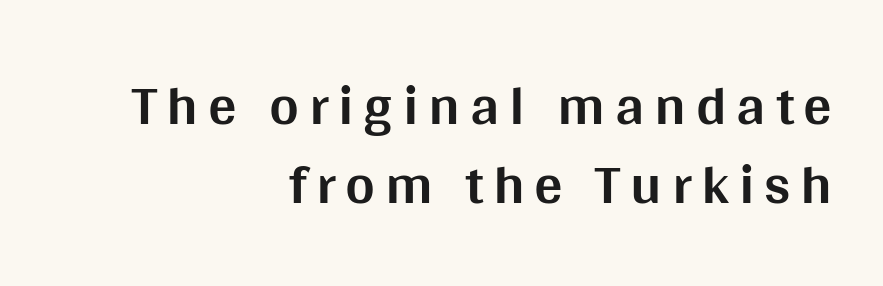
One-word summary of the alignment: right. Bold? Absolutely — the strokes are thick and heavy. Do the characters align in a grid? No, the font is proportional. These lines were composed using upright roman letters. Leading: standard.
